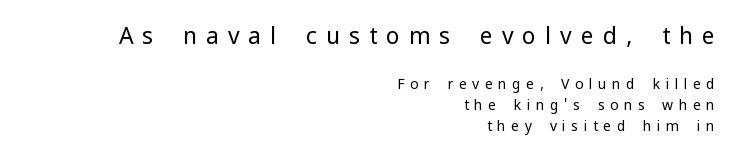
The image shows 23 px text type, upright; set right-aligned, normal line spacing (1.53x), unusually wide letter spacing (+0.39 em), not underlined; the first (top) block is 1.64x larger.
